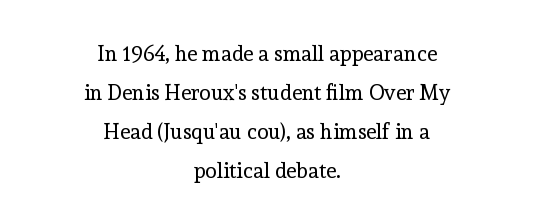
{"italic": "no", "bold": "no", "underline": "no", "align": "center", "line_spacing_ratio": 1.85, "letter_spacing": "normal", "letter_spacing_em": 0.0, "glyph_px": 21}
